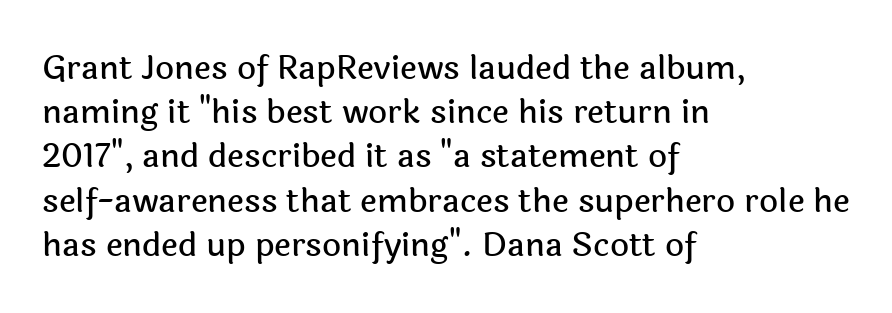
Reading down the block, your eye returns to a fixed left position each line. How would I describe the line gaps? Plain and ordinary. Short note: letters normally spaced. The letters carry no serifs — their stems end cleanly without finishing strokes. Designer's note — italics off, roman on.
